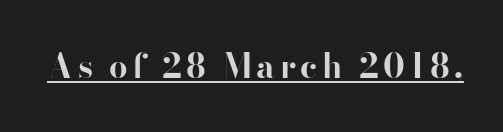
Q: Is the text bold? A: Yes.
Q: Is the text italic (slanted)? A: No, it is upright.
Q: Is the typeface a serif or a sans-serif typeface? A: Serif.
Q: Is the text underlined? A: Yes.
Q: Width (condensed, normal, or wide)? A: Normal.
Q: Stroke contrast? A: High.
Q: x-height? A: Small.
Q: Monospaced? A: No.
